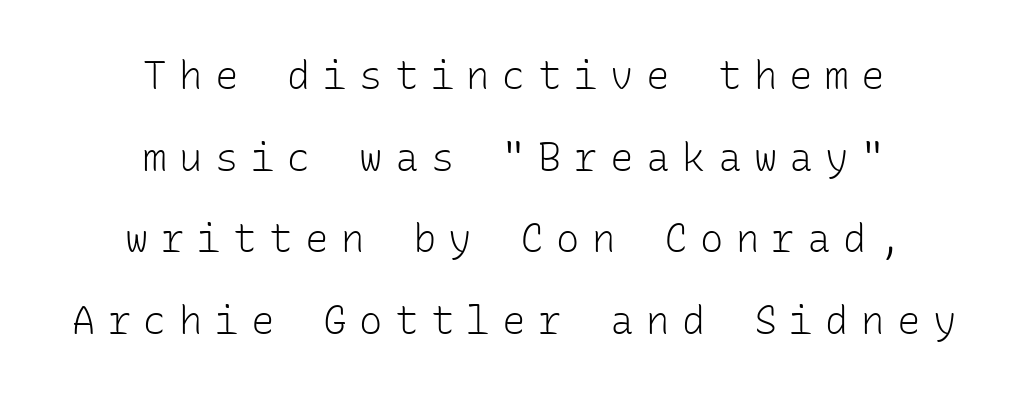
Q: Is the text bold? A: No.
Q: Is the text italic (slanted)? A: No, it is upright.
Q: Is the typeface a serif or a sans-serif typeface? A: Sans-serif.
Q: Is the text underlined? A: No.
Q: How is the paragraph aligned? A: Centered.
Q: Is the spacing between letters normal or unusually wide? A: Unusually wide.
Q: Is the spacing between lines tight, normal or loose? A: Loose.
Q: Width (condensed, normal, or wide)? A: Normal.
Q: Stroke contrast? A: Low.
Q: x-height? A: Medium.
Q: Monospaced? A: Yes.
